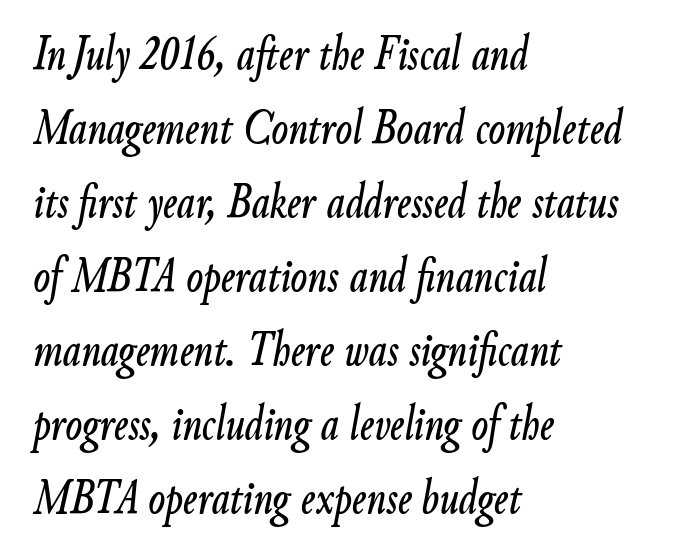
All the whitespace from short lines collects on the right. The face used here is rendered with its standard letterfit. The passage shown is typed in a proportional face where columns would drift. Does the leading feel generous? No, just average. Quick note: underline off. Notice how the stems are inclined rather than vertical — that's the hallmark of italics.
